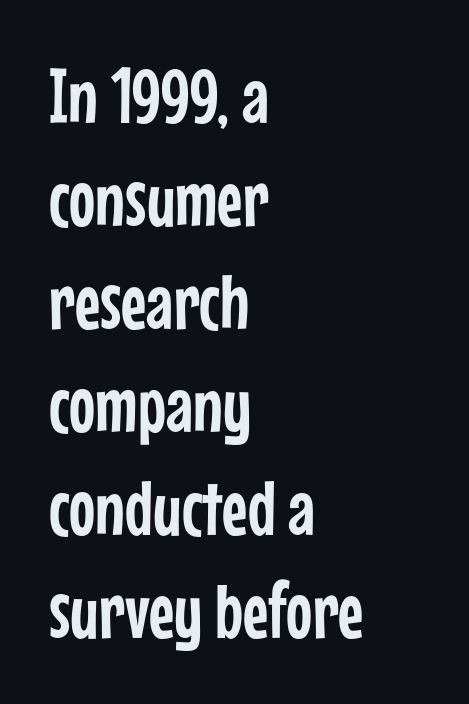
The image shows 78 px condensed sans-serif type, upright; set left-aligned, normal line spacing (1.32x), normal letter spacing, not underlined; low stroke contrast and a medium x-height.
